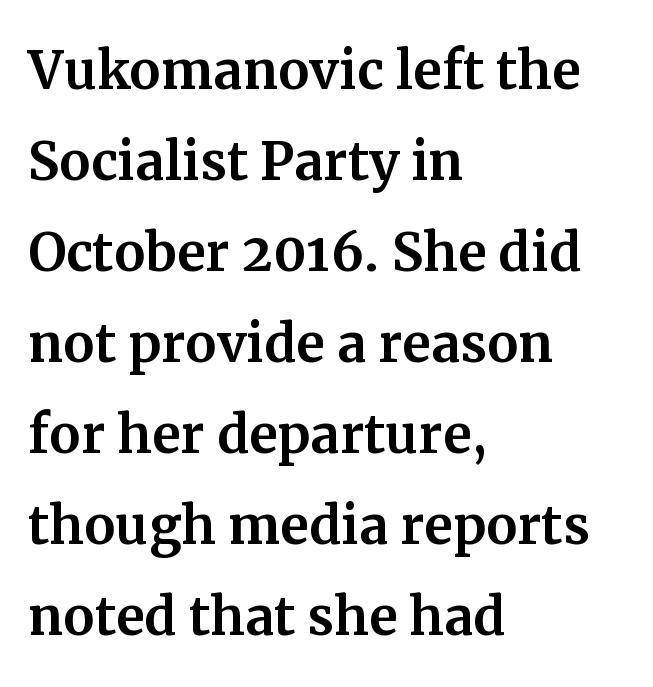
The image shows 70 px serif type, upright; set left-aligned, normal line spacing (1.3x), normal letter spacing, not underlined; medium stroke contrast and a medium x-height.
